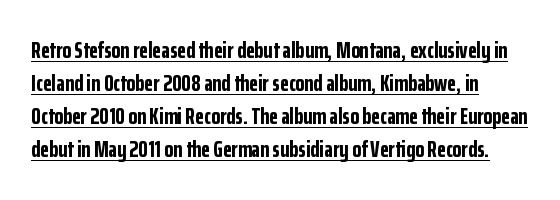
Q: Is the text bold? A: Yes.
Q: Is the text italic (slanted)? A: No, it is upright.
Q: Is the text underlined? A: Yes.
Q: How is the paragraph aligned? A: Left-aligned.
Q: Is the spacing between letters normal or unusually wide? A: Normal.
Q: Is the spacing between lines tight, normal or loose? A: Normal.
